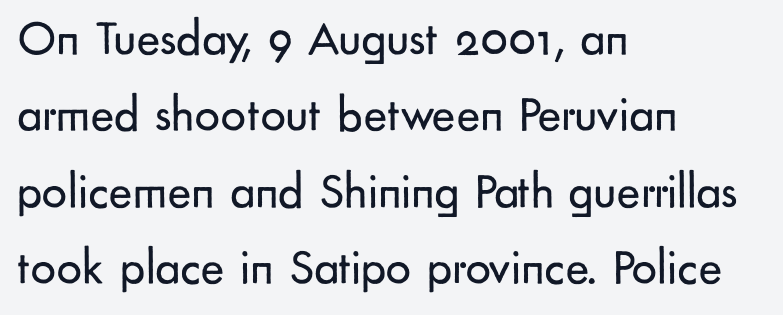
{"serif": "no", "italic": "no", "bold": "no", "weight": "regular", "width": "normal", "stroke_contrast": "low", "x_height": "small", "monospaced": "no", "underline": "no", "align": "left", "line_spacing": "normal", "line_spacing_ratio": 1.53, "letter_spacing": "normal", "letter_spacing_em": 0.0, "glyph_px": 50}
